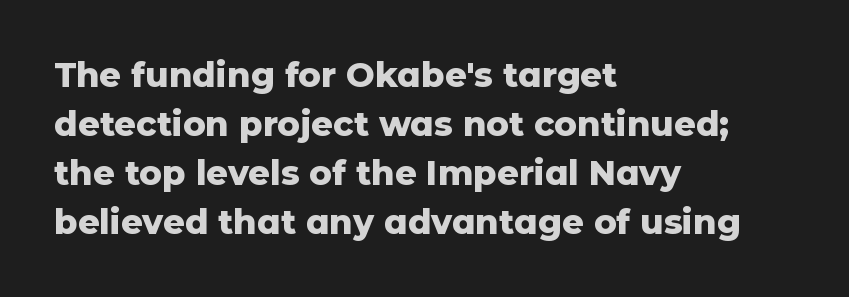
Q: Is the text bold? A: Yes.
Q: Is the text italic (slanted)? A: No, it is upright.
Q: Is the typeface a serif or a sans-serif typeface? A: Sans-serif.
Q: Is the text underlined? A: No.
Q: How is the paragraph aligned? A: Left-aligned.
Q: Is the spacing between letters normal or unusually wide? A: Normal.
Q: Is the spacing between lines tight, normal or loose? A: Normal.
Q: Width (condensed, normal, or wide)? A: Normal.
Q: Stroke contrast? A: Low.
Q: x-height? A: Medium.
Q: Monospaced? A: No.
